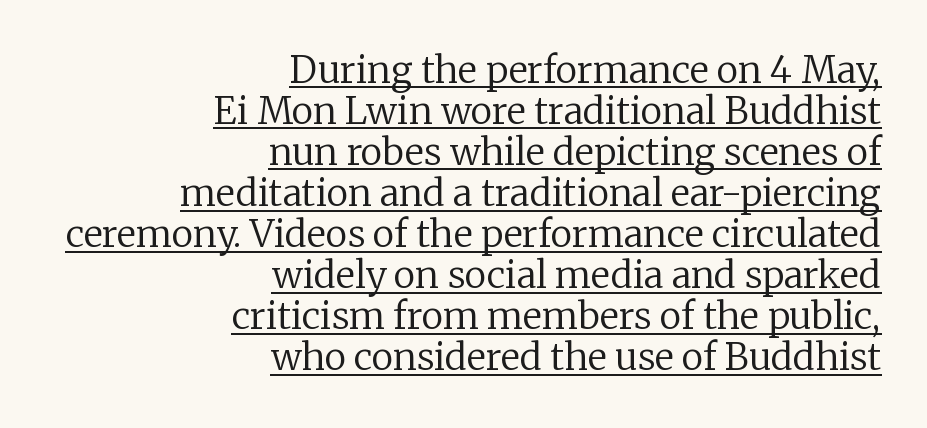
Line endings align vertically; line beginnings do not. These lines huddle together more closely than default settings would place them. Characters remain perfectly vertical along every line. Looks like someone drew a line under every word here. Weight: in the light-to-regular range.
